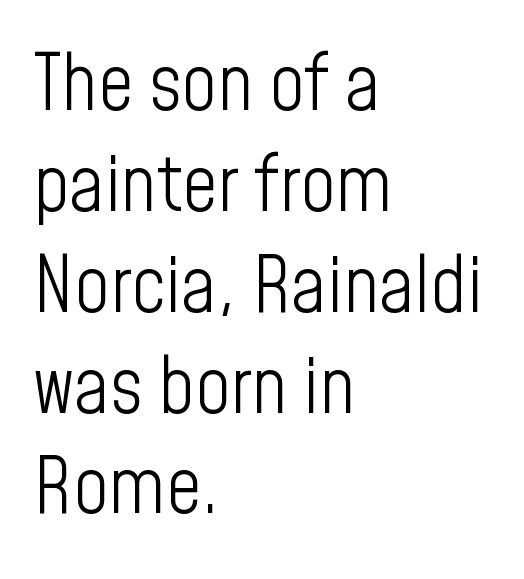
{"serif": "no", "italic": "no", "bold": "no", "weight": "light", "width": "condensed", "stroke_contrast": "low", "x_height": "medium", "monospaced": "no", "underline": "no", "align": "left", "line_spacing": "normal", "line_spacing_ratio": 1.31, "letter_spacing": "normal", "letter_spacing_em": 0.0, "glyph_px": 77}
